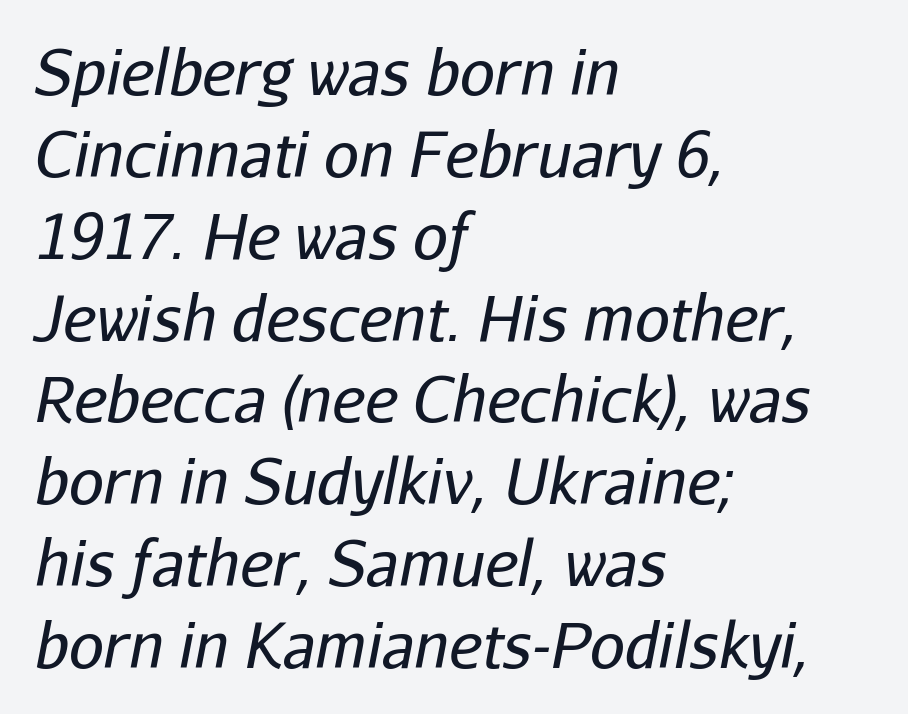
The image shows 62 px regular-weight type, italic (leaning right); set left-aligned, normal line spacing (1.32x), normal letter spacing, not underlined; low stroke contrast and a medium x-height.
